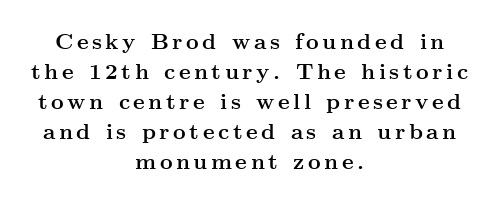
{"italic": "no", "bold": "yes", "underline": "no", "align": "center", "line_spacing": "normal", "line_spacing_ratio": 1.36, "glyph_px": 22}
